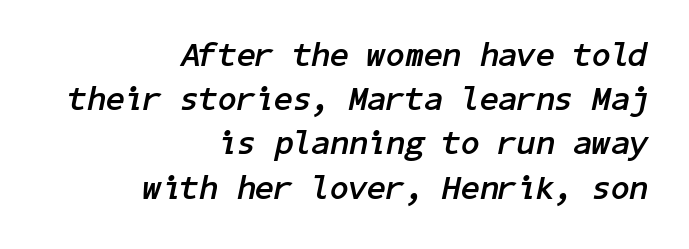
{"italic": "yes", "lean": "right", "slant_degrees": 11, "bold": "yes", "weight": "semibold", "width": "normal", "stroke_contrast": "low", "x_height": "medium", "underline": "no", "align": "right", "line_spacing": "normal", "line_spacing_ratio": 1.3, "letter_spacing": "normal", "letter_spacing_em": 0.0, "glyph_px": 34}
